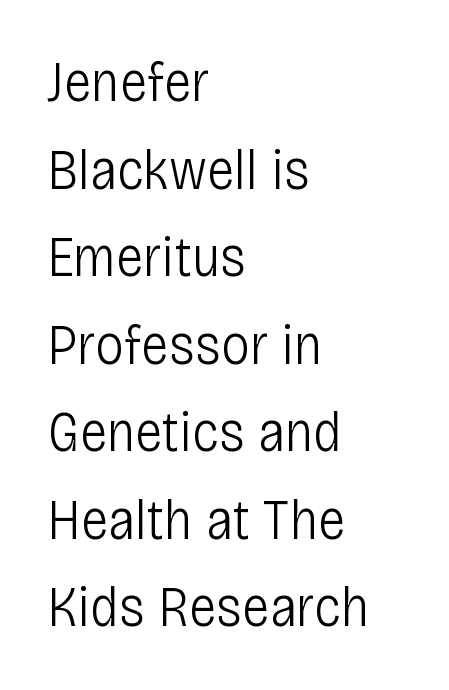
{"serif": "no", "italic": "no", "bold": "no", "weight": "light", "width": "condensed", "stroke_contrast": "low", "x_height": "large", "monospaced": "no", "underline": "no", "align": "left", "line_spacing": "normal", "line_spacing_ratio": 1.51, "letter_spacing": "normal", "letter_spacing_em": 0.0, "glyph_px": 58}
